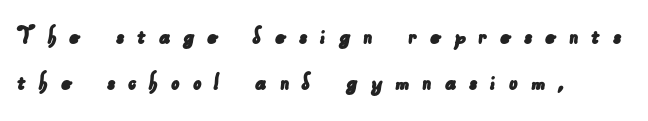
{"underline": "no", "align": "left", "line_spacing": "normal", "line_spacing_ratio": 1.69, "letter_spacing": "wide", "letter_spacing_em": 0.46, "glyph_px": 27}
